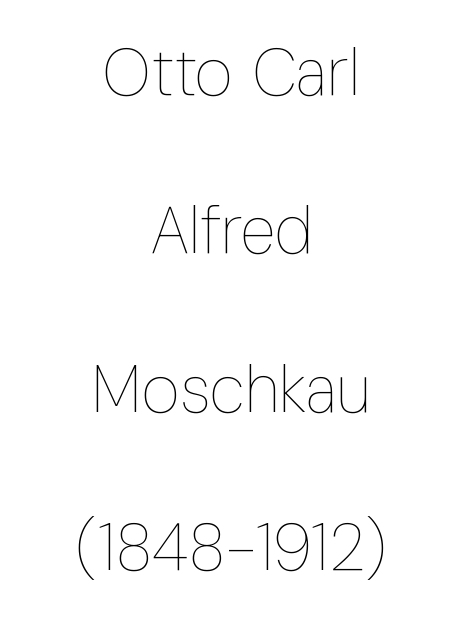
The image shows 66 px thin, condensed type, upright; set centered, loose line spacing (2.4x), normal letter spacing, not underlined; low stroke contrast and a medium x-height.
